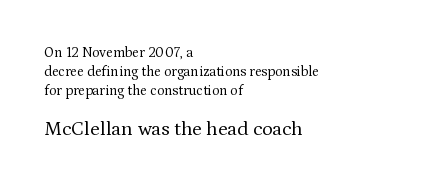
You could call the tracking neutral — neither tight nor loose. Leading matches the norm, producing a regular column. The designer gave the closing block more size than the opening block. This is not heavy type; no bold has been used. The foot of each line stays bare and open.
